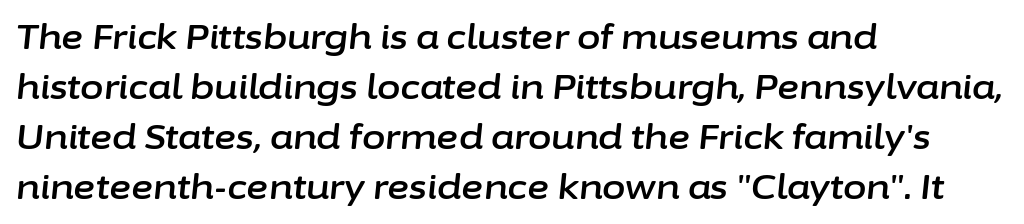
Q: Is the text italic (slanted)? A: Yes, it leans right by about 6 degrees.
Q: Is the text underlined? A: No.
Q: How is the paragraph aligned? A: Left-aligned.
Q: Is the spacing between letters normal or unusually wide? A: Normal.
Q: Is the spacing between lines tight, normal or loose? A: Normal.
Q: Width (condensed, normal, or wide)? A: Normal.
Q: Stroke contrast? A: Low.
Q: x-height? A: Medium.
Q: Monospaced? A: No.
